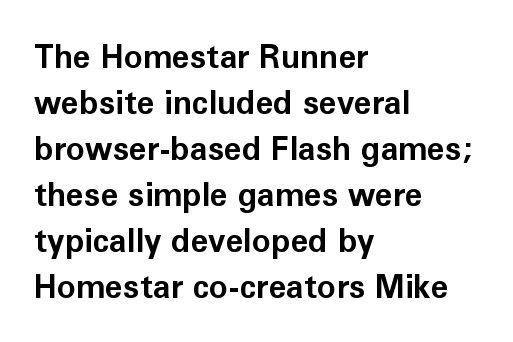
The image shows 32 px bold sans-serif type, upright; set left-aligned, normal line spacing (1.44x), normal letter spacing, not underlined; low stroke contrast and a medium x-height.
